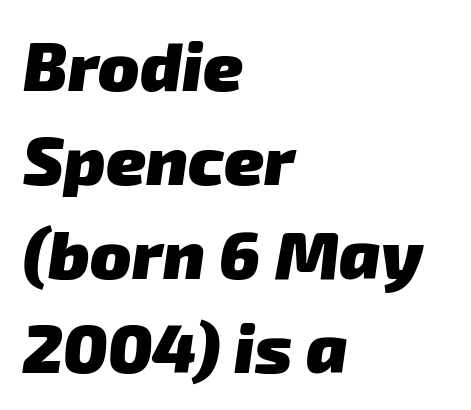
Q: Is the text bold? A: Yes.
Q: Is the typeface a serif or a sans-serif typeface? A: Sans-serif.
Q: Is the text underlined? A: No.
Q: How is the paragraph aligned? A: Left-aligned.
Q: Is the spacing between letters normal or unusually wide? A: Normal.
Q: Is the spacing between lines tight, normal or loose? A: Normal.
Q: Width (condensed, normal, or wide)? A: Normal.
Q: Stroke contrast? A: Low.
Q: x-height? A: Medium.
Q: Monospaced? A: No.
